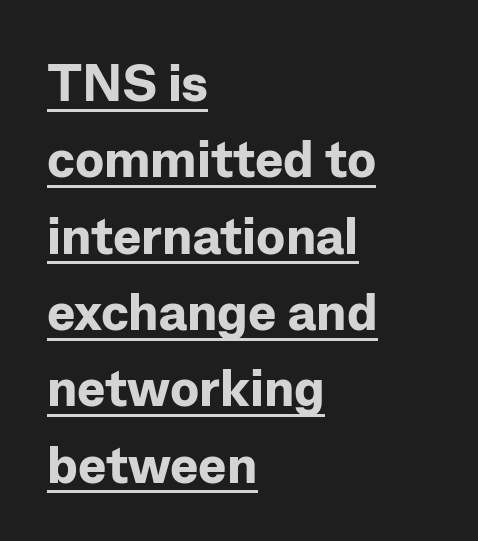
Q: Is the text bold? A: Yes.
Q: Is the text italic (slanted)? A: No, it is upright.
Q: Is the typeface a serif or a sans-serif typeface? A: Sans-serif.
Q: Is the text underlined? A: Yes.
Q: How is the paragraph aligned? A: Left-aligned.
Q: Is the spacing between letters normal or unusually wide? A: Normal.
Q: Is the spacing between lines tight, normal or loose? A: Normal.
Q: Width (condensed, normal, or wide)? A: Normal.
Q: Stroke contrast? A: Low.
Q: x-height? A: Medium.
Q: Monospaced? A: No.
